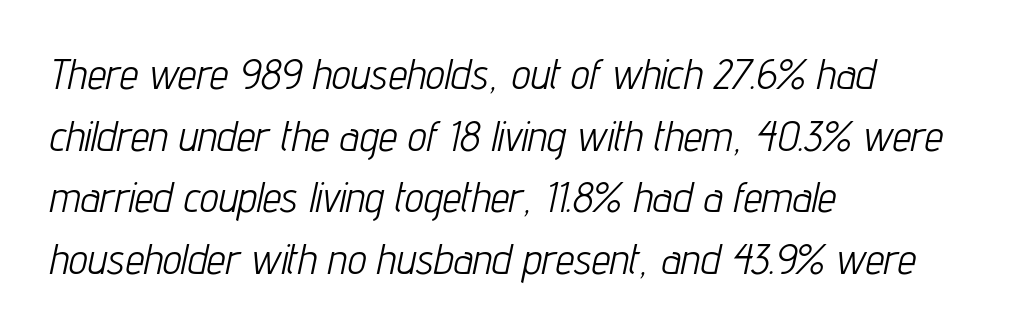
Q: Is the text bold? A: No.
Q: Is the text italic (slanted)? A: Yes, it leans right by about 12 degrees.
Q: Is the text underlined? A: No.
Q: How is the paragraph aligned? A: Left-aligned.
Q: Is the spacing between letters normal or unusually wide? A: Normal.
Q: Is the spacing between lines tight, normal or loose? A: Normal.
Q: Width (condensed, normal, or wide)? A: Condensed.
Q: Stroke contrast? A: Low.
Q: x-height? A: Medium.
Q: Monospaced? A: No.
